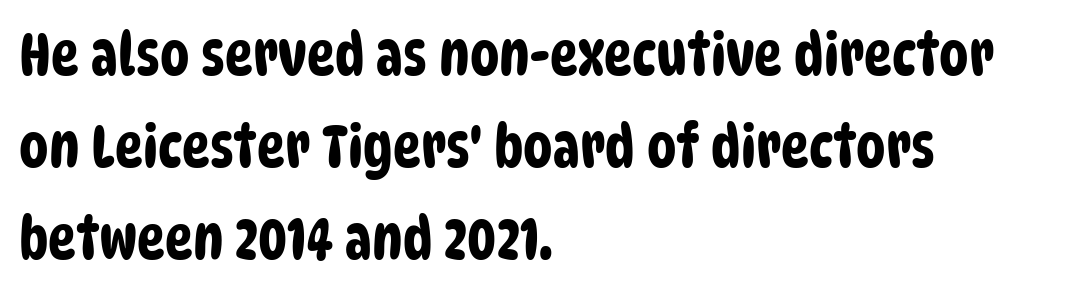
Q: Is the typeface a serif or a sans-serif typeface? A: Sans-serif.
Q: Is the text underlined? A: No.
Q: How is the paragraph aligned? A: Left-aligned.
Q: Is the spacing between letters normal or unusually wide? A: Normal.
Q: Is the spacing between lines tight, normal or loose? A: Normal.
Q: Width (condensed, normal, or wide)? A: Condensed.
Q: Stroke contrast? A: Low.
Q: x-height? A: Large.
Q: Monospaced? A: No.
